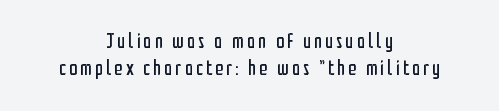
Successive baselines arrive at the customary interval. The glyphs are unaccompanied by any horizontal stroke below them. Nope, not italic — everything's standing straight. Alignment: centered.
